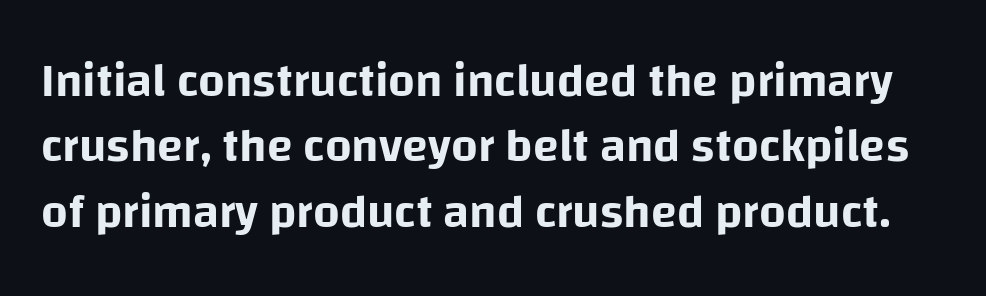
The image shows 47 px sans-serif type, upright; set normal line spacing (1.39x), normal letter spacing, not underlined; low stroke contrast and a large x-height.
